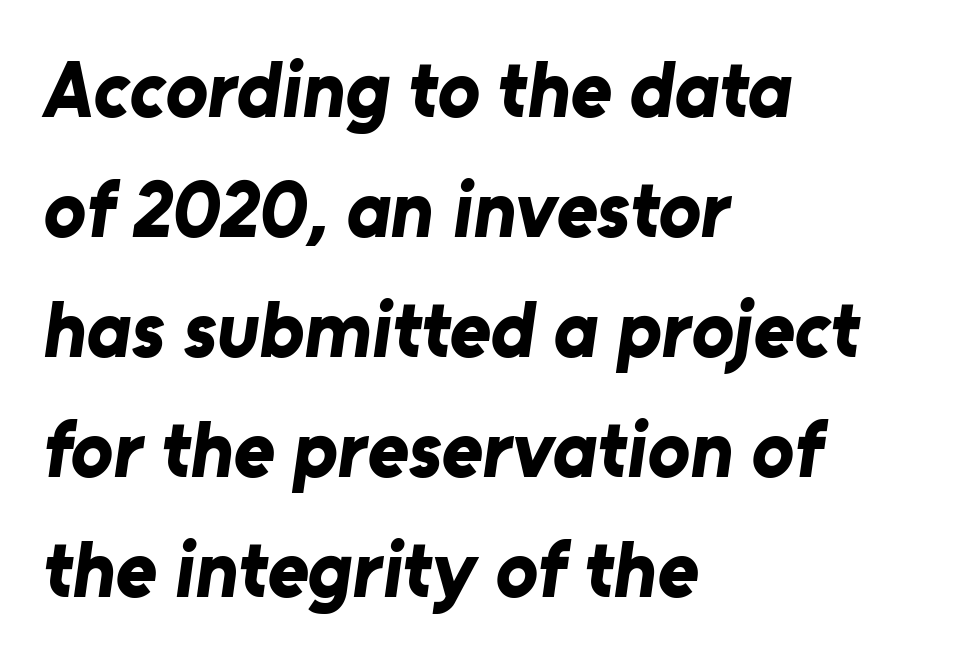
The image shows 79 px bold sans-serif type; set left-aligned, normal line spacing (1.52x), normal letter spacing, not underlined; low stroke contrast and a medium x-height.
